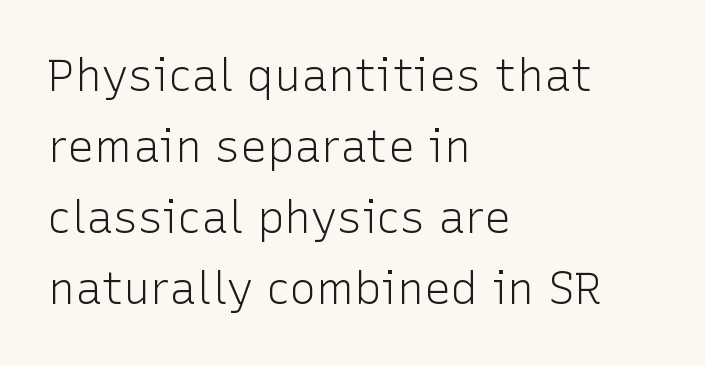
The image shows 45 px light sans-serif type, upright; set left-aligned, normal line spacing (1.58x), normal letter spacing, not underlined; low stroke contrast and a medium x-height.
